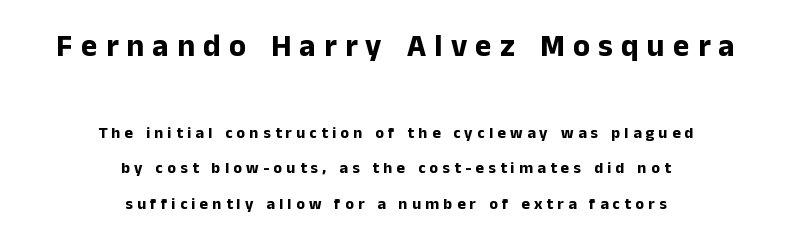
Q: Is the text bold? A: Yes.
Q: Is the text italic (slanted)? A: No, it is upright.
Q: Is the typeface a serif or a sans-serif typeface? A: Sans-serif.
Q: Is the text underlined? A: No.
Q: How is the paragraph aligned? A: Centered.
Q: Is the spacing between letters normal or unusually wide? A: Unusually wide.
Q: Is the spacing between lines tight, normal or loose? A: Loose.
Q: Which block of text is set in a larger size, the first (top) or the second (bottom)? A: The first (top) one.
Q: Width (condensed, normal, or wide)? A: Normal.
Q: Stroke contrast? A: Low.
Q: x-height? A: Medium.
Q: Monospaced? A: No.
